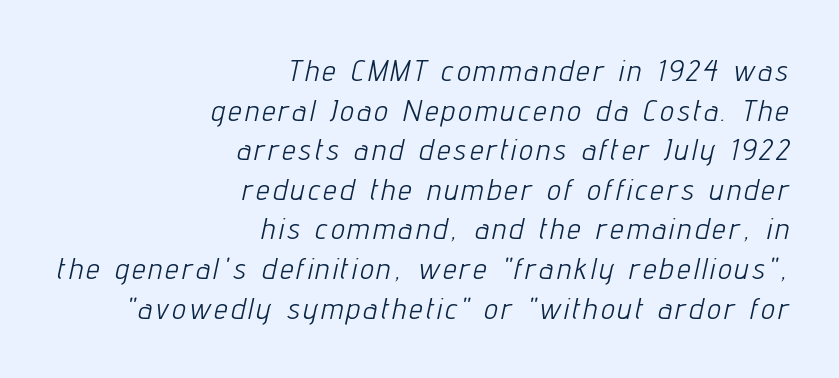
Q: Is the text bold? A: No.
Q: Is the text italic (slanted)? A: Yes, it leans right by about 12 degrees.
Q: Is the text underlined? A: No.
Q: How is the paragraph aligned? A: Right-aligned.
Q: Is the spacing between lines tight, normal or loose? A: Normal.
Q: Width (condensed, normal, or wide)? A: Condensed.
Q: Stroke contrast? A: Low.
Q: x-height? A: Medium.
Q: Monospaced? A: No.
